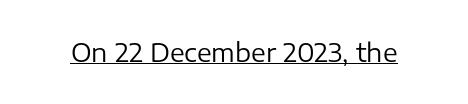
The letterforms sit at book weight or below. Posture: upright roman. Here the glyphs are tracked normally, forming tight word shapes. The words here are underlined.
